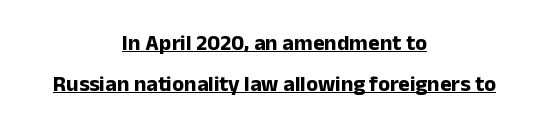
{"italic": "no", "bold": "yes", "underline": "yes", "align": "center", "line_spacing_ratio": 1.88, "letter_spacing": "normal", "letter_spacing_em": 0.0, "glyph_px": 22}
